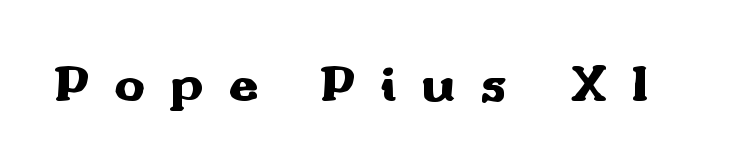
The image shows 52 px heavy, wide sans-serif type, upright; set unusually wide letter spacing (+0.48 em), not underlined; medium stroke contrast and a small x-height.
